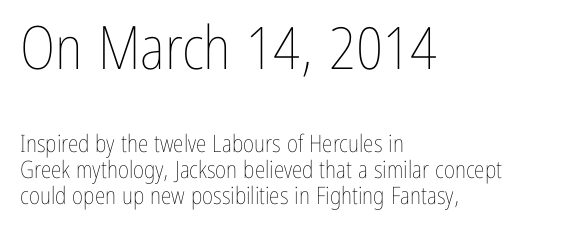
The glyphs are unaccompanied by any horizontal stroke below them. The strokes are not fattened; the text isn't bold. The axis of the letterforms is exactly vertical. The vertical gap from one line to the next is small. Line starts are locked; line ends wander. The rendering shrinks the type as you move from the upper chunk to the lower.
